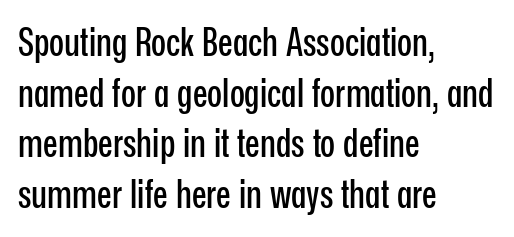
The image shows 39 px condensed sans-serif type, upright; set left-aligned, normal line spacing (1.3x), normal letter spacing, not underlined; low stroke contrast and a medium x-height.
